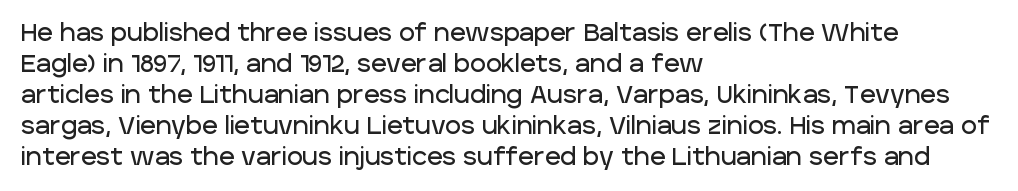
{"italic": "no", "underline": "no", "align": "left", "line_spacing": "normal", "line_spacing_ratio": 1.29, "letter_spacing": "normal", "letter_spacing_em": 0.0, "glyph_px": 24}
